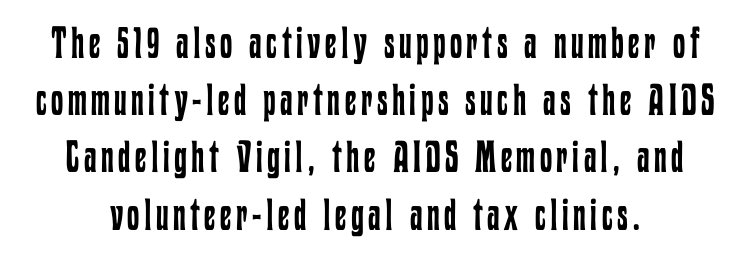
The image shows 44 px regular-weight, condensed type, upright; set normal line spacing (1.3x), not underlined; low stroke contrast and a medium x-height.
